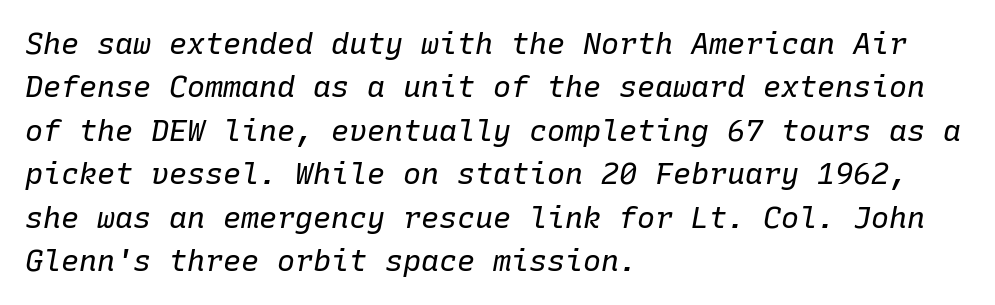
{"italic": "yes", "lean": "right", "slant_degrees": 10, "bold": "no", "weight": "regular", "width": "normal", "stroke_contrast": "low", "x_height": "medium", "monospaced": "yes", "underline": "no", "align": "left", "line_spacing": "normal", "line_spacing_ratio": 1.45, "letter_spacing": "normal", "letter_spacing_em": 0.0, "glyph_px": 30}
